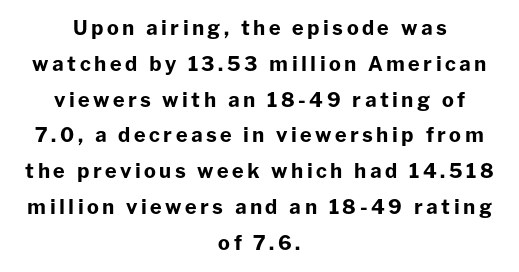
Q: Is the text bold? A: Yes.
Q: Is the text italic (slanted)? A: No, it is upright.
Q: Is the text underlined? A: No.
Q: How is the paragraph aligned? A: Centered.
